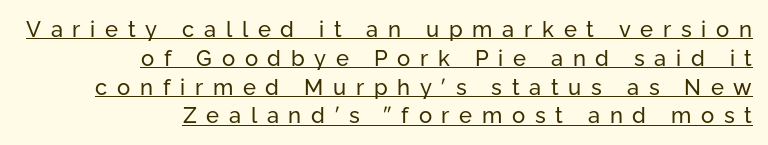
Reading down the column, the eye jumps a familiar distance to each next line. The passage shown is not bold in any degree. These lines have a slow, spaced-out rhythm from letter to letter. When letters stand straight like this, we call the style roman or upright. Teacher's note: observe the even right margin — that is flush-right alignment.
